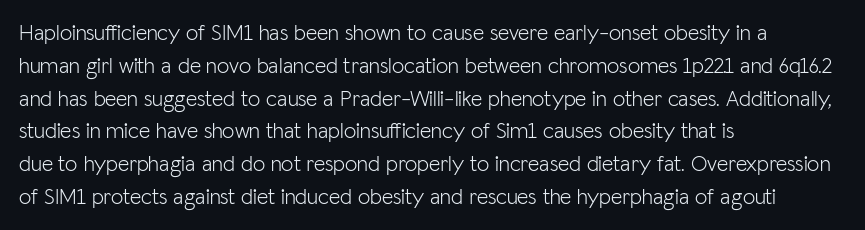
Q: Is the text bold? A: No.
Q: Is the text italic (slanted)? A: No, it is upright.
Q: Is the text underlined? A: No.
Q: How is the paragraph aligned? A: Left-aligned.
Q: Is the spacing between letters normal or unusually wide? A: Normal.
Q: Is the spacing between lines tight, normal or loose? A: Normal.
